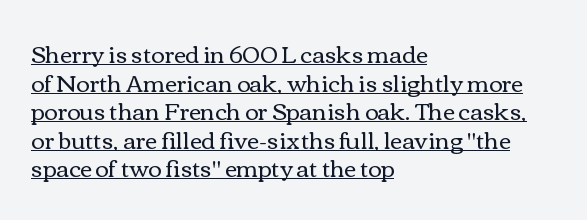
Q: Is the text bold? A: No.
Q: Is the text italic (slanted)? A: No, it is upright.
Q: Is the text underlined? A: Yes.
Q: How is the paragraph aligned? A: Left-aligned.
Q: Is the spacing between letters normal or unusually wide? A: Normal.
